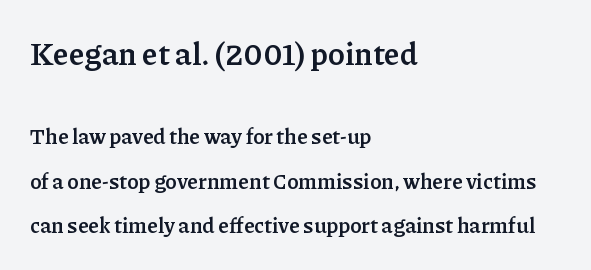
The image shows 31 px semibold serif type, upright; set left-aligned, loose line spacing (2.11x), normal letter spacing, not underlined; the first (top) block is 1.48x larger; low stroke contrast and a medium x-height.
